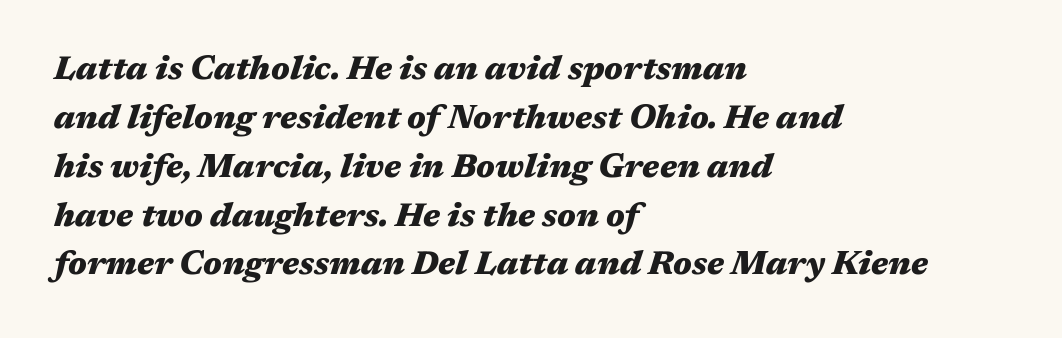
Each word holds together tightly as a unit, with standard inter-letter gaps. The typesetting leans heavy: a genuine bold. These lines sit exactly where default settings would place them. If you drew a line through each stem, it would be angled. Here the designer chose a conventional face with non-uniform glyph widths. A clean baseline with only descenders dipping below it.
